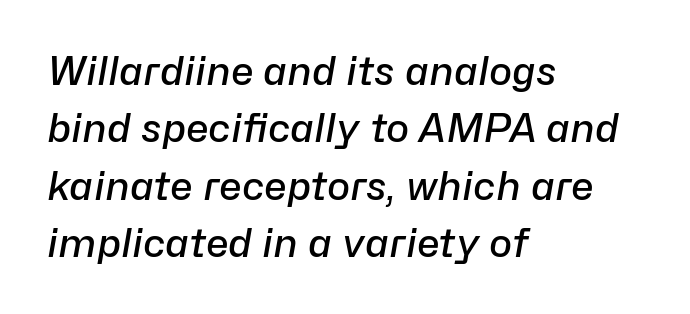
{"italic": "yes", "lean": "right", "slant_degrees": 10, "bold": "semi", "weight": "semibold", "width": "normal", "stroke_contrast": "low", "x_height": "medium", "monospaced": "no", "underline": "no", "align": "left", "line_spacing": "normal", "line_spacing_ratio": 1.47, "letter_spacing": "normal", "letter_spacing_em": 0.0, "glyph_px": 39}
